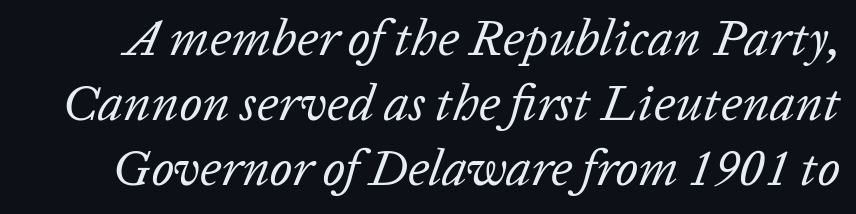
The image shows 51 px regular-weight type, italic (leaning right); set normal line spacing (1.27x), normal letter spacing, not underlined; low stroke contrast and a medium x-height.
